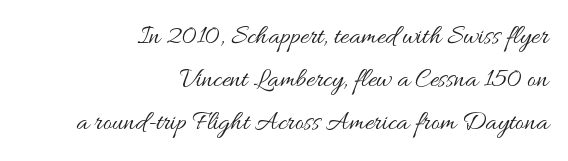
{"bold": "no", "underline": "no", "align": "right", "line_spacing": "normal", "line_spacing_ratio": 1.59, "letter_spacing": "normal", "letter_spacing_em": 0.0, "glyph_px": 27}
